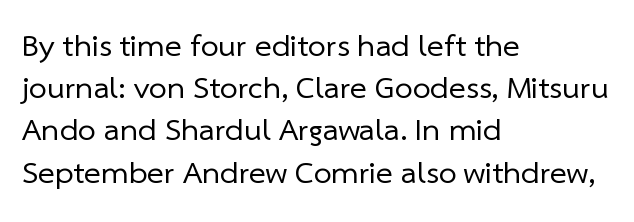
{"serif": "no", "bold": "no", "weight": "regular", "width": "normal", "stroke_contrast": "low", "x_height": "medium", "monospaced": "no", "underline": "no", "align": "left", "line_spacing": "normal", "line_spacing_ratio": 1.32, "letter_spacing": "normal", "letter_spacing_em": 0.0, "glyph_px": 32}
